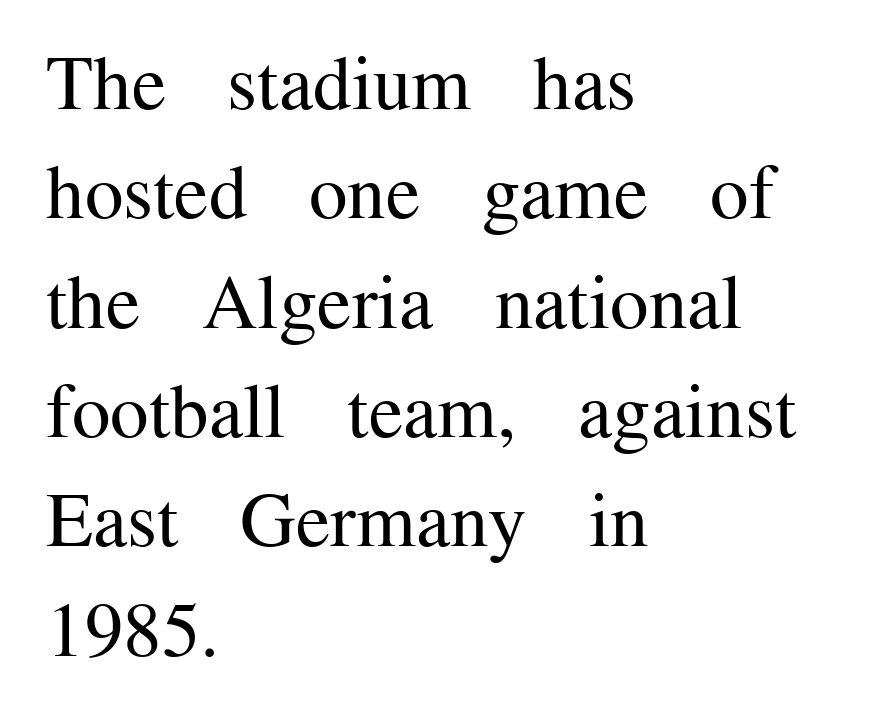
Q: Is the text bold? A: No.
Q: Is the text italic (slanted)? A: No, it is upright.
Q: Is the typeface a serif or a sans-serif typeface? A: Serif.
Q: Is the text underlined? A: No.
Q: How is the paragraph aligned? A: Left-aligned.
Q: Is the spacing between letters normal or unusually wide? A: Normal.
Q: Is the spacing between lines tight, normal or loose? A: Normal.
Q: Width (condensed, normal, or wide)? A: Normal.
Q: Stroke contrast? A: Medium.
Q: x-height? A: Medium.
Q: Monospaced? A: No.
